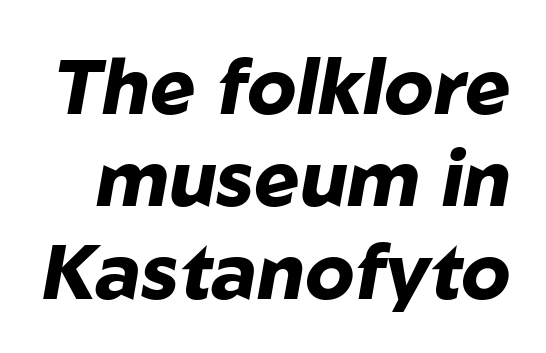
Q: Is the text bold? A: Yes.
Q: Is the text italic (slanted)? A: Yes, it leans right by about 10 degrees.
Q: Is the text underlined? A: No.
Q: Is the spacing between letters normal or unusually wide? A: Normal.
Q: Width (condensed, normal, or wide)? A: Normal.
Q: Stroke contrast? A: Low.
Q: x-height? A: Medium.
Q: Monospaced? A: No.
